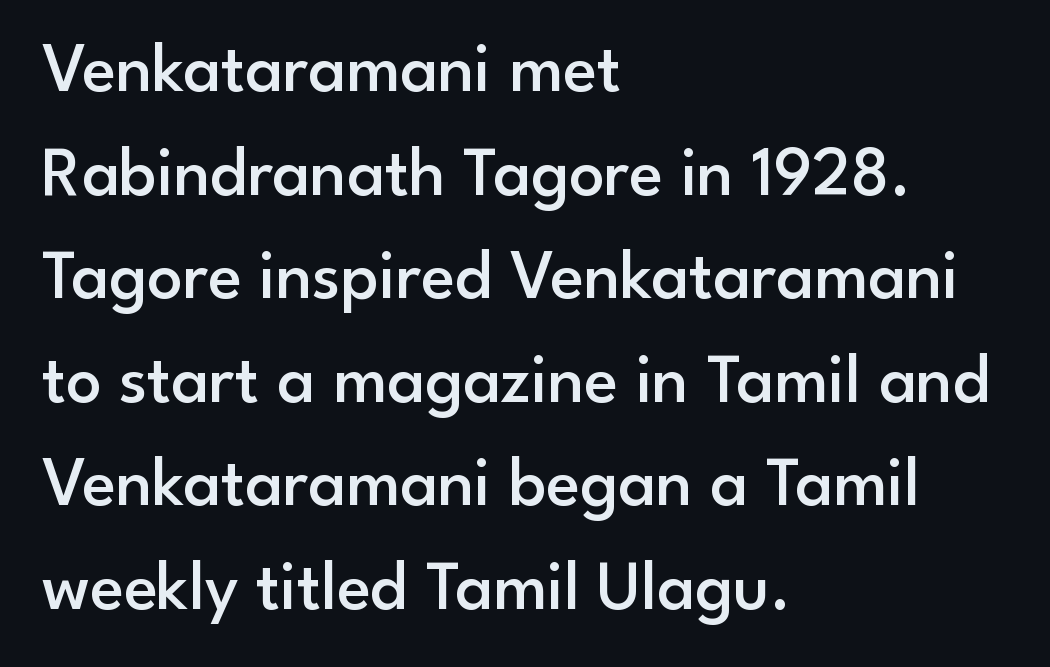
Q: Is the text bold? A: Semi-bold.
Q: Is the text italic (slanted)? A: No, it is upright.
Q: Is the typeface a serif or a sans-serif typeface? A: Sans-serif.
Q: Is the text underlined? A: No.
Q: How is the paragraph aligned? A: Left-aligned.
Q: Is the spacing between letters normal or unusually wide? A: Normal.
Q: Is the spacing between lines tight, normal or loose? A: Normal.
Q: Width (condensed, normal, or wide)? A: Normal.
Q: Stroke contrast? A: Low.
Q: x-height? A: Small.
Q: Monospaced? A: No.
